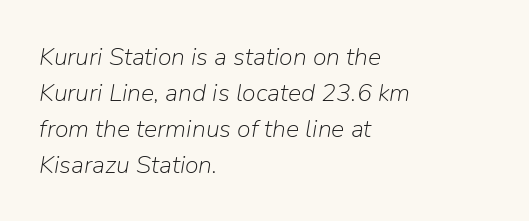
Default kerning and tracking; the words read as compact shapes. Observe the lean: these are italic letterforms. Stroke thickness stays within the range of a standard reading face or lighter. Notice how the passage keeps a crisp vertical edge on the left only.
